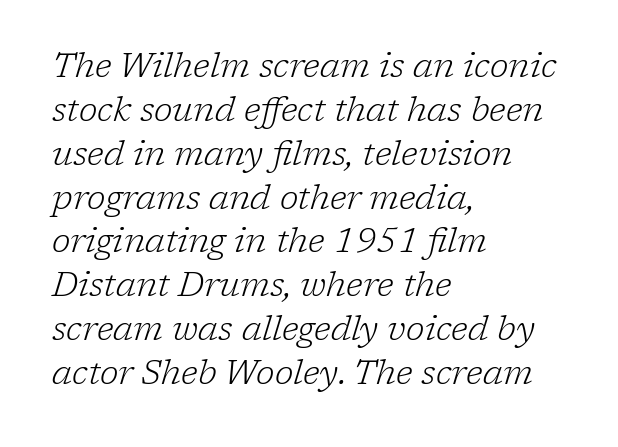
Rendered with sloped, italic letterforms. Compared with a centered layout, this one pins lines to the left instead. In terms of leading, this rendering sits right in the middle. Descenders hang freely into open space.
